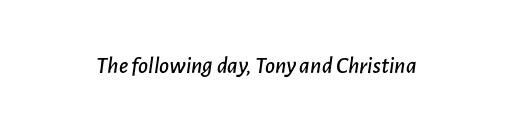
There's an unmistakable incline to the writing here. These lines keep a tight, regular rhythm from letter to letter. Any mark beneath the type? The region is blank.
